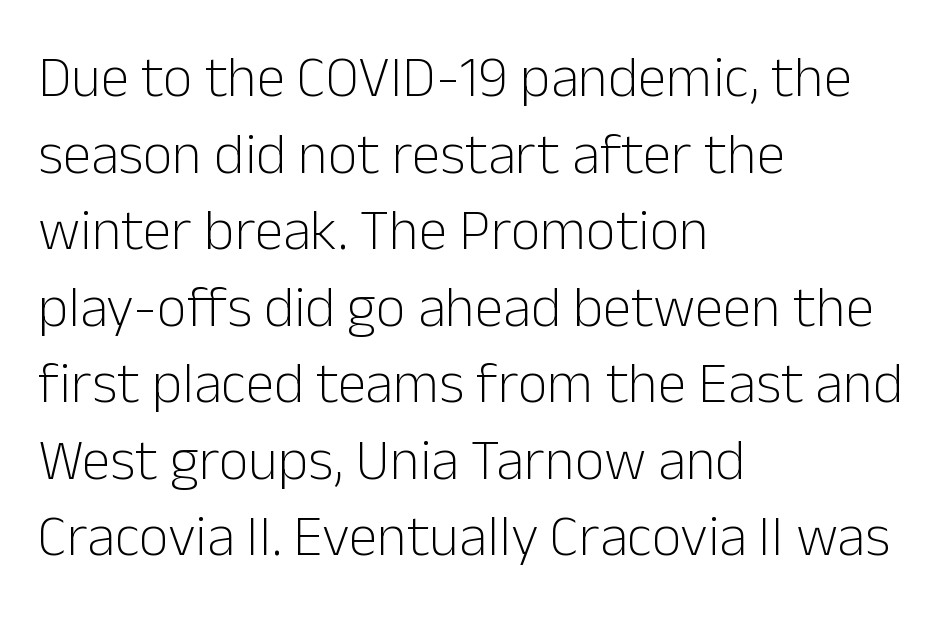
{"serif": "no", "italic": "no", "bold": "no", "weight": "light", "width": "normal", "stroke_contrast": "low", "x_height": "medium", "monospaced": "no", "underline": "no", "align": "left", "line_spacing": "normal", "line_spacing_ratio": 1.32, "letter_spacing": "normal", "letter_spacing_em": 0.0, "glyph_px": 58}
